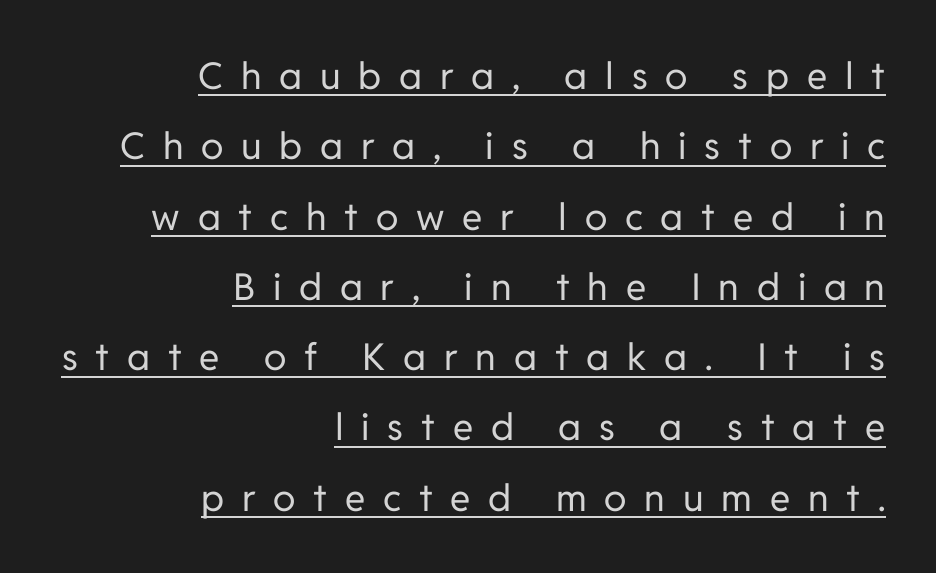
Q: Is the text bold? A: No.
Q: Is the text italic (slanted)? A: No, it is upright.
Q: Is the typeface a serif or a sans-serif typeface? A: Sans-serif.
Q: Is the text underlined? A: Yes.
Q: How is the paragraph aligned? A: Right-aligned.
Q: Is the spacing between letters normal or unusually wide? A: Unusually wide.
Q: Is the spacing between lines tight, normal or loose? A: Loose.
Q: Width (condensed, normal, or wide)? A: Normal.
Q: Stroke contrast? A: Low.
Q: x-height? A: Medium.
Q: Monospaced? A: No.
